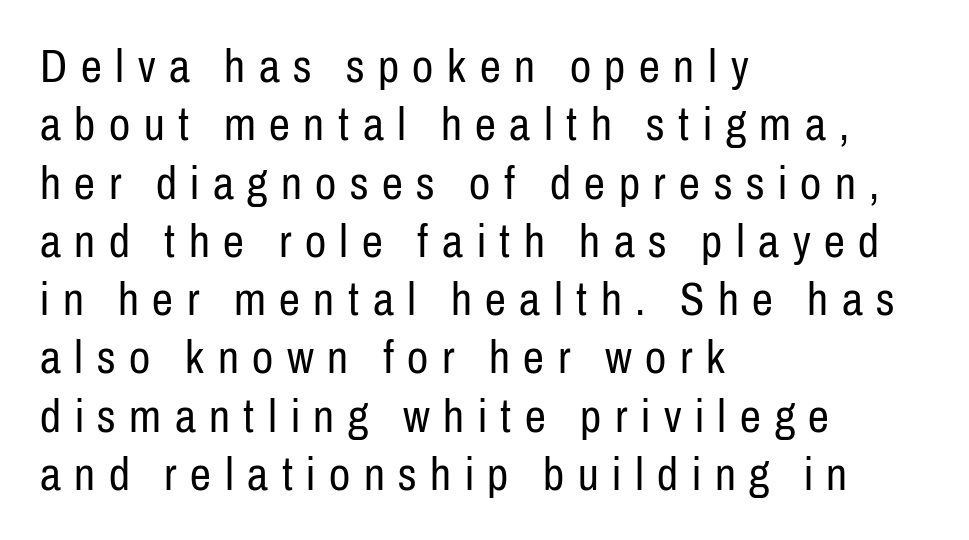
The image shows 47 px regular-weight, condensed sans-serif type, upright; set left-aligned, line spacing 1.24x, unusually wide letter spacing (+0.29 em), not underlined; low stroke contrast and a medium x-height.
